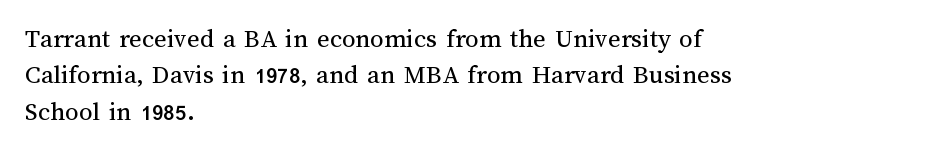
The image shows 27 px text type, upright; set left-aligned, normal line spacing (1.35x), normal letter spacing, not underlined.
